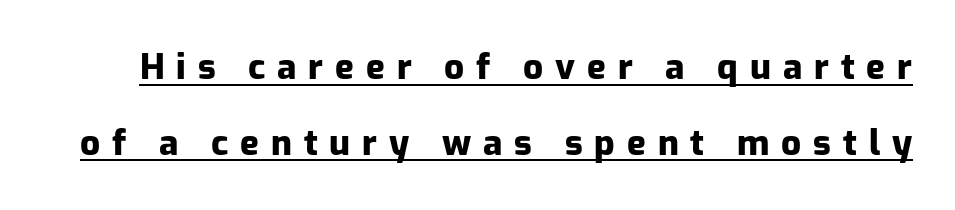
You can tell from the bare stems that sans-serif type was used. Horizontal bands of white between lines are thick stripes. Does a line run under the words? Yes, clearly. The lettering stays uniformly vertical, giving the passage a roman look. Chunky letters — that's bold for sure.
